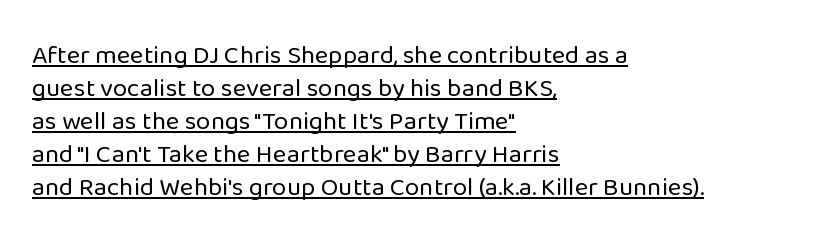
A light-to-regular cut is what we see here. Line spacing here is normal. Every row of glyphs begins at an identical x-position on the left. Unlike italic type, these characters show no tilt at all. Does extra space separate the letters? No, they use regular spacing. The glyphs are accompanied by a horizontal stroke just below them.
